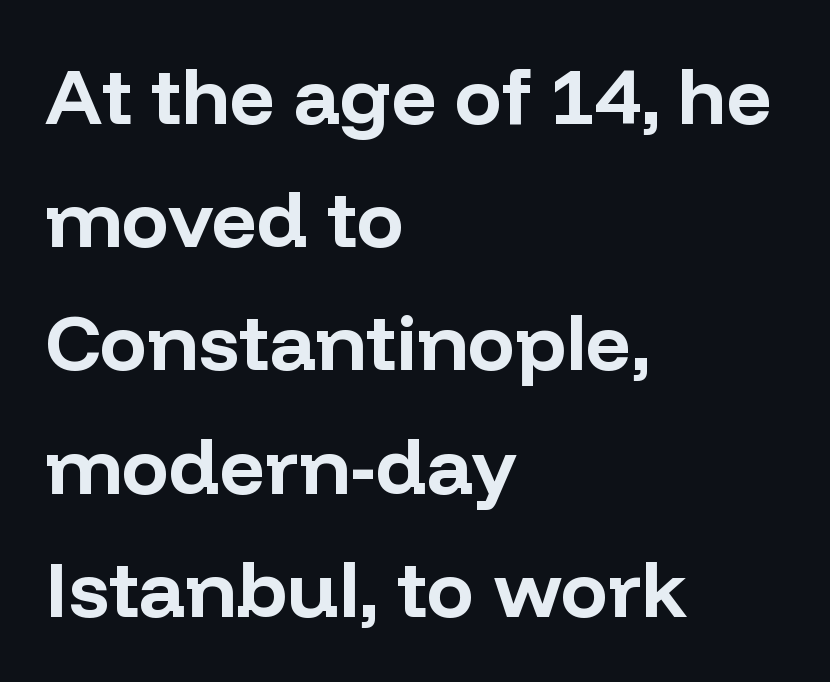
{"serif": "no", "italic": "no", "bold": "yes", "weight": "bold", "width": "normal", "stroke_contrast": "low", "x_height": "medium", "monospaced": "no", "underline": "no", "align": "left", "line_spacing": "normal", "line_spacing_ratio": 1.56, "letter_spacing": "normal", "letter_spacing_em": 0.0, "glyph_px": 79}
